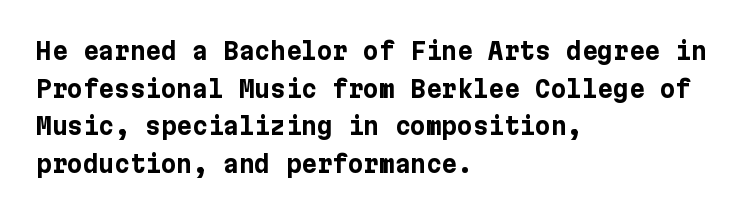
The image shows 24 px bold type, upright; set left-aligned, normal line spacing (1.57x), normal letter spacing, not underlined.
